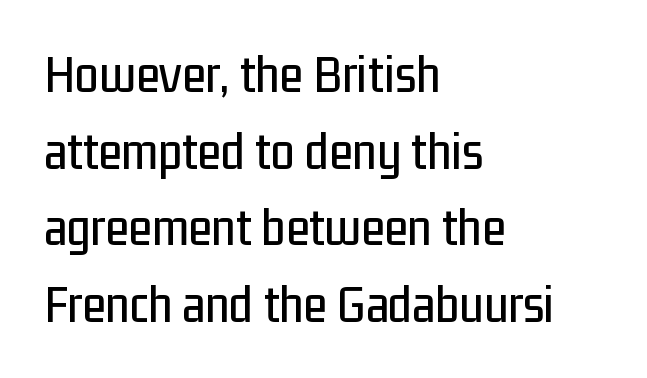
The strip under each line holds only bare page. Baseline-to-baseline distance is the conventional proportion of letter height. Character widths vary here, with narrow letters taking less room than wide ones. Line beginnings align vertically; line endings do not. The type sits square on the baseline with zero lean.
